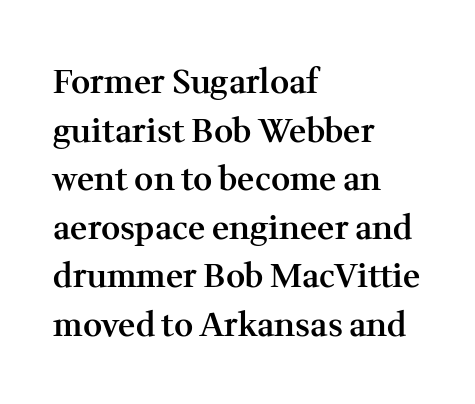
{"serif": "yes", "italic": "no", "bold": "semi", "weight": "semibold", "width": "normal", "stroke_contrast": "medium", "x_height": "medium", "monospaced": "no", "underline": "no", "align": "left", "line_spacing": "normal", "line_spacing_ratio": 1.47, "letter_spacing": "normal", "letter_spacing_em": 0.0, "glyph_px": 33}
